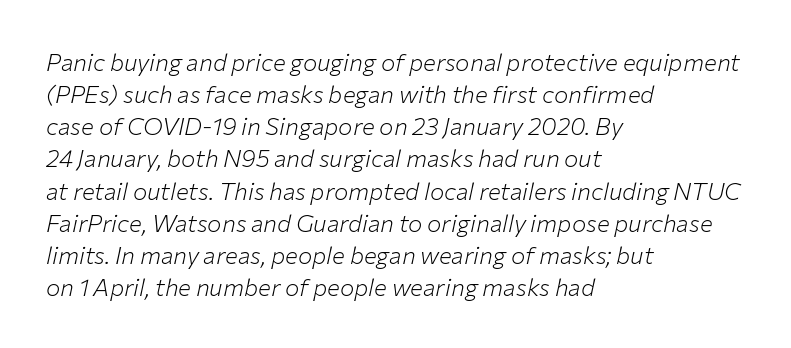
Q: Is the text bold? A: No.
Q: Is the text italic (slanted)? A: Yes, it leans right by about 12 degrees.
Q: Is the text underlined? A: No.
Q: How is the paragraph aligned? A: Left-aligned.
Q: Is the spacing between letters normal or unusually wide? A: Normal.
Q: Is the spacing between lines tight, normal or loose? A: Normal.
